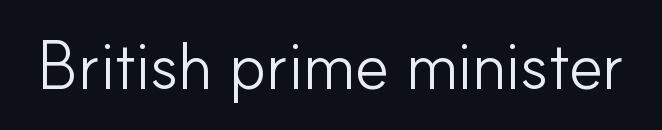
{"serif": "no", "italic": "no", "bold": "no", "weight": "light", "width": "normal", "stroke_contrast": "low", "x_height": "small", "monospaced": "no", "underline": "no", "letter_spacing": "normal", "letter_spacing_em": 0.0, "glyph_px": 66}
